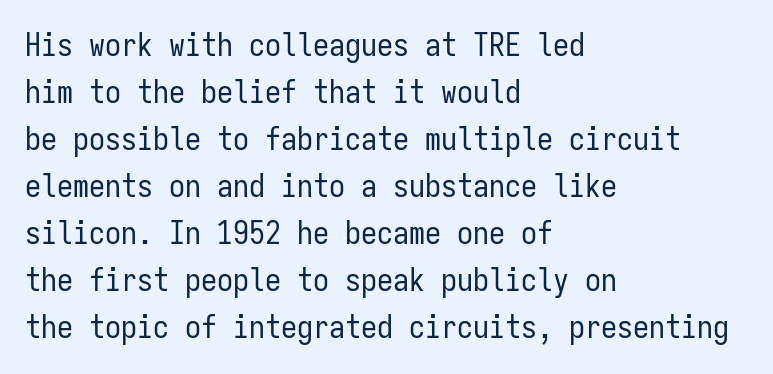
Q: Is the text bold? A: No.
Q: Is the text italic (slanted)? A: No, it is upright.
Q: Is the typeface a serif or a sans-serif typeface? A: Sans-serif.
Q: Is the text underlined? A: No.
Q: How is the paragraph aligned? A: Left-aligned.
Q: Is the spacing between letters normal or unusually wide? A: Normal.
Q: Is the spacing between lines tight, normal or loose? A: Normal.
Q: Width (condensed, normal, or wide)? A: Condensed.
Q: Stroke contrast? A: Low.
Q: x-height? A: Medium.
Q: Monospaced? A: Yes.
